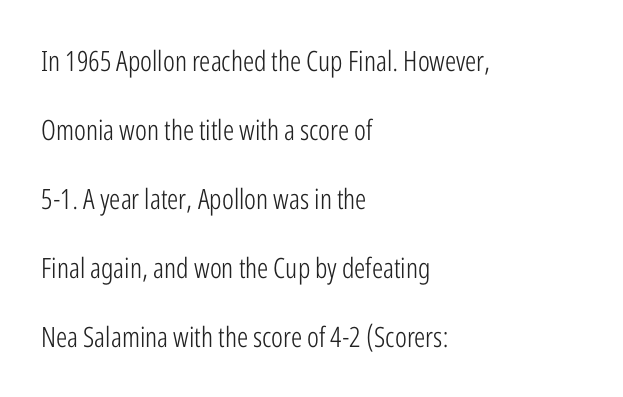
The characters display no serif detailing; their extremities are plain. Stroke thickness stays within the range of a standard reading face or lighter. Does the lettering tilt? It doesn't — this is upright. If you drew a ruler down the left edge, every line would touch it. The designer dialed line spacing up above the default.
